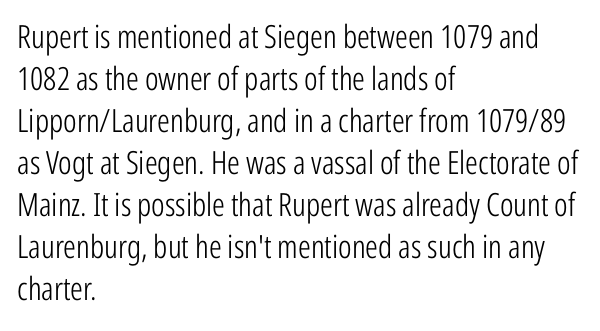
{"serif": "no", "italic": "no", "bold": "no", "weight": "light", "width": "condensed", "stroke_contrast": "low", "x_height": "medium", "monospaced": "no", "underline": "no", "align": "left", "line_spacing": "normal", "line_spacing_ratio": 1.31, "letter_spacing": "normal", "letter_spacing_em": 0.0, "glyph_px": 32}
